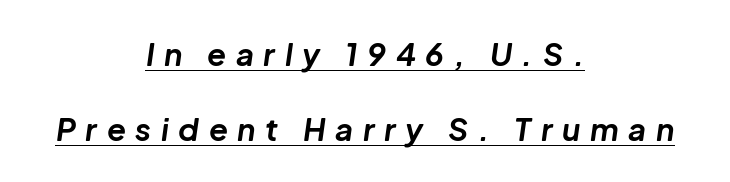
The image shows 31 px bold type, italic (leaning right); set centered, loose line spacing (2.43x), unusually wide letter spacing (+0.31 em), underlined; low stroke contrast and a medium x-height.
